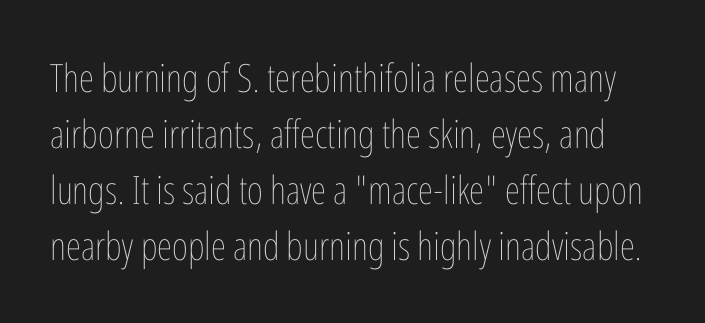
The image shows 39 px thin, condensed type, upright; set normal line spacing (1.44x), normal letter spacing, not underlined; low stroke contrast and a medium x-height.
